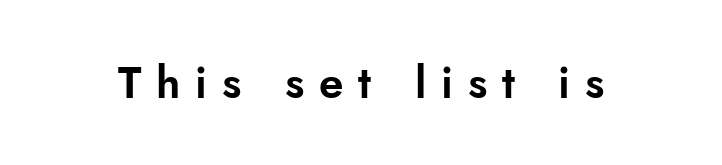
{"serif": "no", "italic": "no", "width": "normal", "stroke_contrast": "low", "x_height": "small", "monospaced": "no", "underline": "no", "letter_spacing": "wide", "letter_spacing_em": 0.34, "glyph_px": 44}
